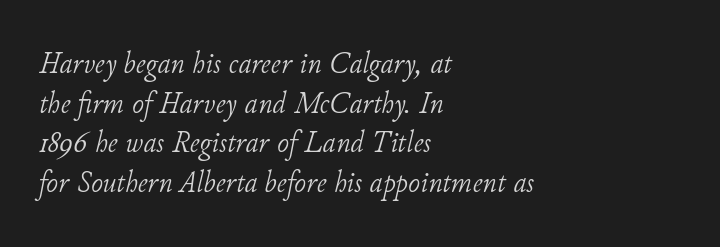
{"serif": "yes", "italic": "yes", "lean": "right", "slant_degrees": 11, "bold": "no", "weight": "light", "width": "normal", "stroke_contrast": "low", "x_height": "small", "monospaced": "no", "underline": "no", "align": "left", "line_spacing_ratio": 1.24, "letter_spacing": "normal", "letter_spacing_em": 0.0, "glyph_px": 32}
